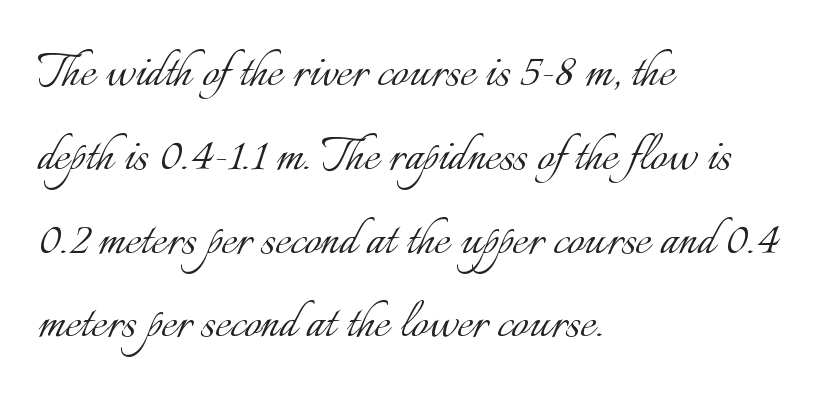
Q: Is the text bold? A: No.
Q: Is the text italic (slanted)? A: Yes.
Q: Is the text underlined? A: No.
Q: How is the paragraph aligned? A: Left-aligned.
Q: Is the spacing between letters normal or unusually wide? A: Normal.
Q: Is the spacing between lines tight, normal or loose? A: Normal.
Q: Width (condensed, normal, or wide)? A: Normal.
Q: Stroke contrast? A: Low.
Q: x-height? A: Small.
Q: Monospaced? A: No.
